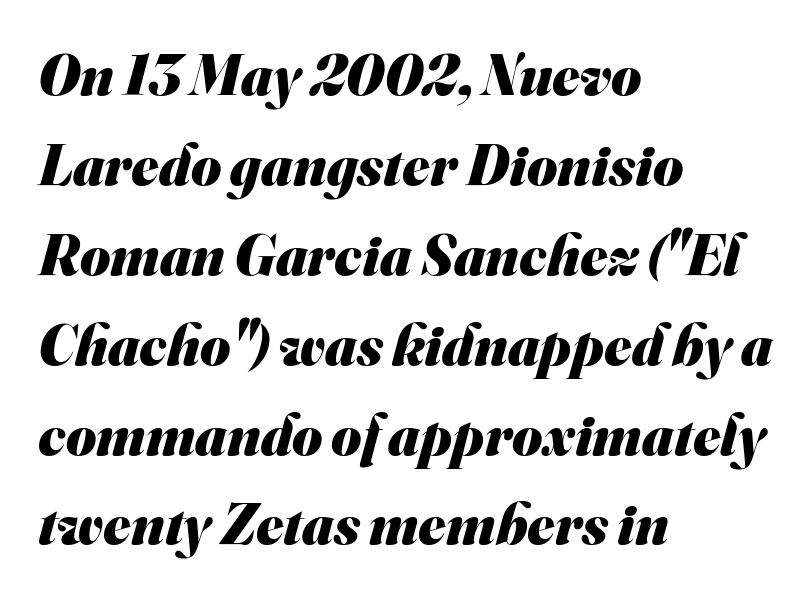
The image shows 58 px heavy sans-serif type; set left-aligned, normal line spacing (1.55x), normal letter spacing, not underlined; medium stroke contrast and a small x-height.
